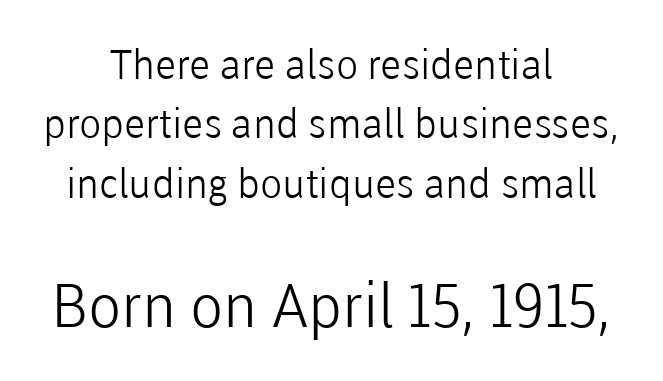
The image shows 61 px light sans-serif type, upright; set centered, normal line spacing (1.45x), normal letter spacing, not underlined; the second (bottom) block is 1.49x larger; low stroke contrast and a medium x-height.
